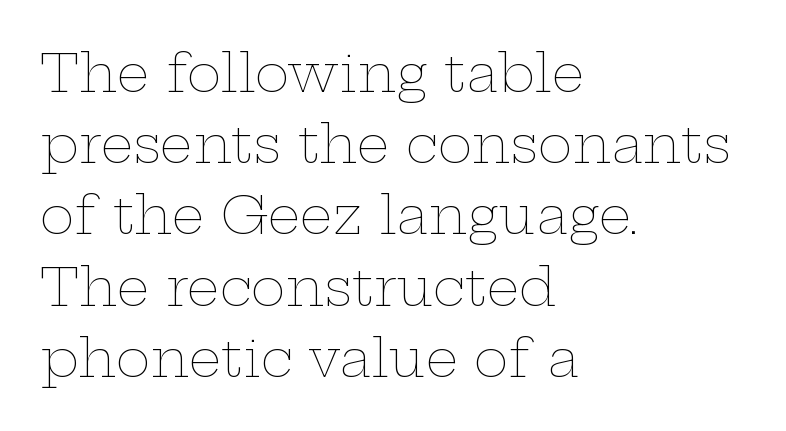
{"italic": "no", "bold": "no", "weight": "thin", "width": "wide", "stroke_contrast": "low", "x_height": "medium", "monospaced": "no", "underline": "no", "align": "left", "line_spacing": "normal", "line_spacing_ratio": 1.37, "letter_spacing": "normal", "letter_spacing_em": 0.0, "glyph_px": 52}
